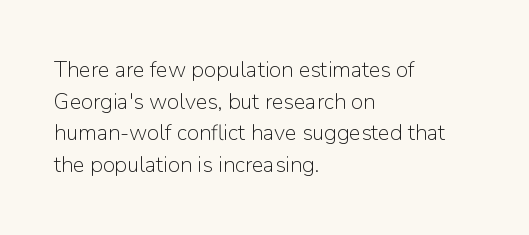
Ordinary non-slanted type is in use. Whoever set this chose a conventional vertical rhythm. Nothing unusual about the tracking: characters are spaced as the font intends. Every row of glyphs begins at an identical x-position on the left.
